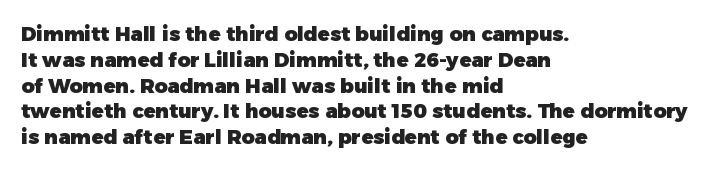
{"italic": "no", "bold": "yes", "underline": "no", "align": "left", "line_spacing": "normal", "line_spacing_ratio": 1.29, "letter_spacing": "normal", "letter_spacing_em": 0.0, "glyph_px": 20}
